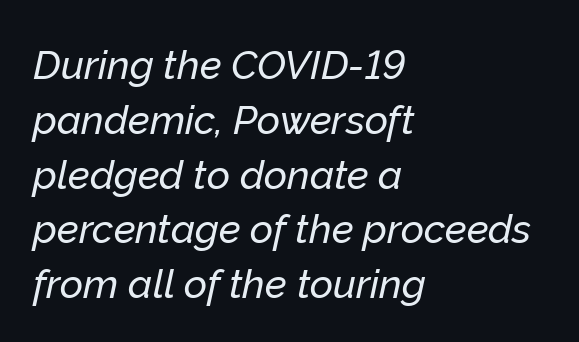
The space beneath each line is pristine and unruled. Character widths vary here, with narrow letters taking less room than wide ones. One glance says typical: line gaps are just what's usual. Tall strokes in this sample are angled rather than plumb.
